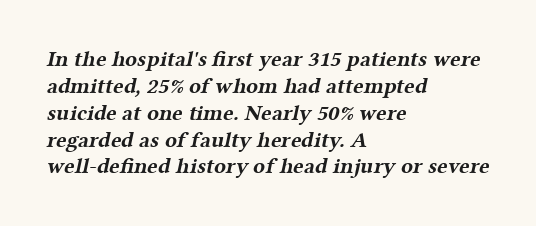
The image shows 22 px bold type; set left-aligned, line spacing 1.22x, normal letter spacing, not underlined.
